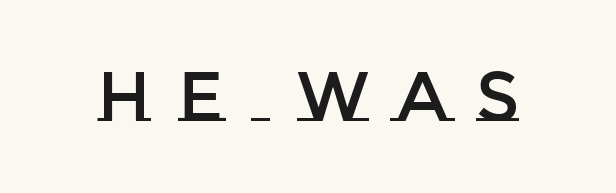
{"italic": "no", "width": "normal", "stroke_contrast": "low", "x_height": "large", "monospaced": "no", "underline": "no", "letter_spacing": "wide", "letter_spacing_em": 0.4, "glyph_px": 69}
